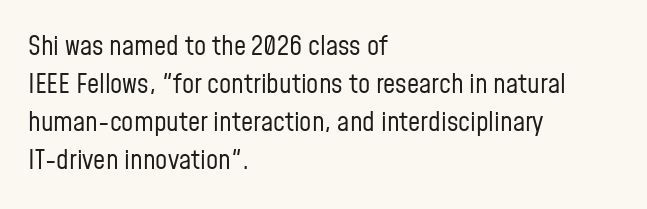
{"italic": "no", "bold": "no", "underline": "no", "align": "left", "line_spacing": "normal", "line_spacing_ratio": 1.41, "letter_spacing": "normal", "letter_spacing_em": 0.0, "glyph_px": 27}
